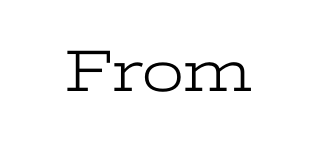
{"serif": "yes", "italic": "no", "bold": "no", "weight": "light", "width": "wide", "stroke_contrast": "low", "x_height": "medium", "monospaced": "no", "underline": "no", "letter_spacing": "normal", "letter_spacing_em": 0.0, "glyph_px": 60}
